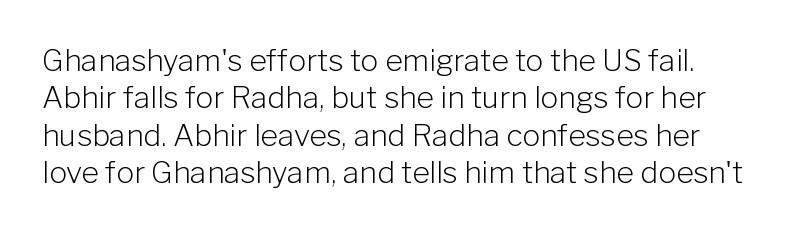
Are there feet on the stems? There aren't — it's a sans. Caption: standard tracking, unaltered. Regarding leading, the lines here are spaced in the standard way. Underline: absent. Each letter keeps its own natural width here, so spacing adapts to shape.
